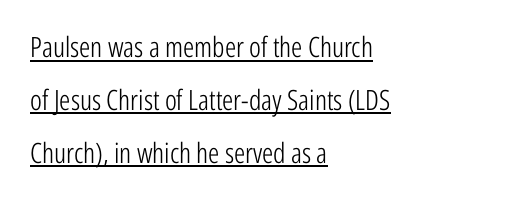
Students, observe the line beneath the letters — that is underlining. These lines are rendered in a variable-pitch font. Italic: no, the glyphs are upright roman. This sample uses a sans-serif face. The letters sit at their default tracking, neither squeezed nor spread. Horizontal alignment here is leftward, the default for most running prose.
